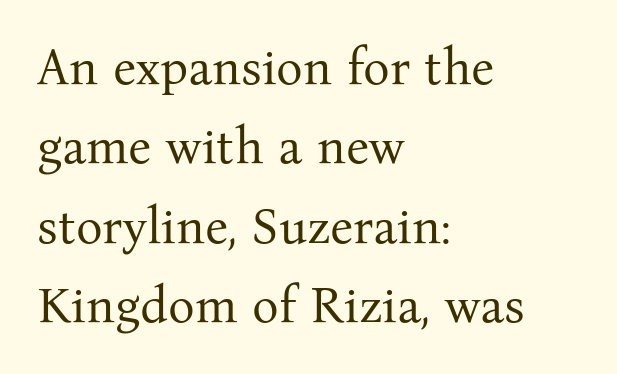
{"serif": "yes", "italic": "no", "bold": "no", "weight": "regular", "width": "normal", "stroke_contrast": "medium", "x_height": "medium", "monospaced": "no", "underline": "no", "align": "left", "line_spacing": "normal", "line_spacing_ratio": 1.59, "letter_spacing": "normal", "letter_spacing_em": 0.0, "glyph_px": 50}
